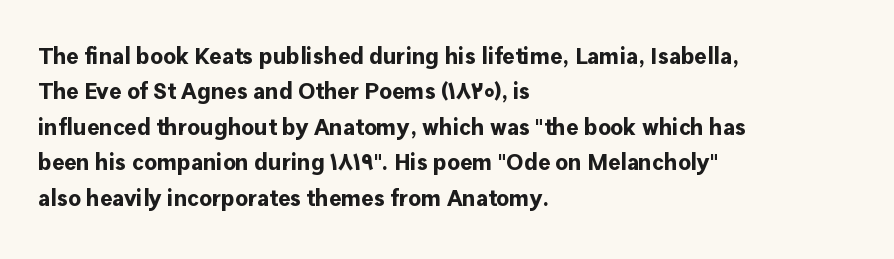
{"italic": "no", "bold": "yes", "underline": "no", "align": "left", "line_spacing": "normal", "line_spacing_ratio": 1.54, "letter_spacing": "normal", "letter_spacing_em": 0.0, "glyph_px": 23}
